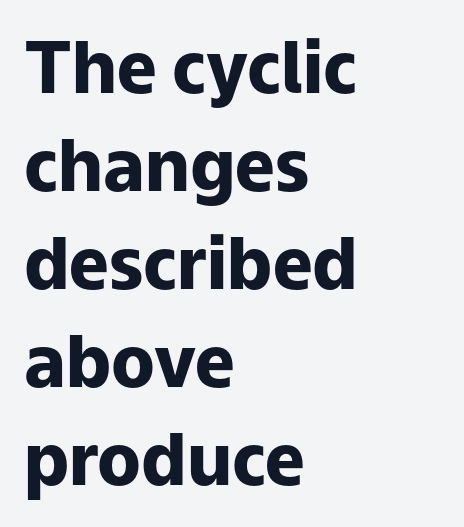
{"serif": "no", "italic": "no", "bold": "yes", "weight": "heavy", "width": "normal", "stroke_contrast": "low", "x_height": "medium", "monospaced": "no", "underline": "no", "align": "left", "line_spacing": "normal", "line_spacing_ratio": 1.38, "letter_spacing": "normal", "letter_spacing_em": 0.0, "glyph_px": 71}
